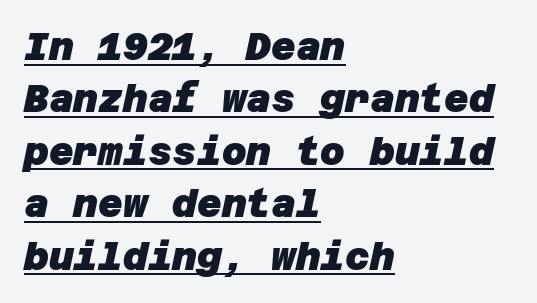
Every row of glyphs begins at an identical x-position on the left. Regarding serifs, this sample does without them. Inter-character spacing is left at the font's built-in metrics. This rendering features underlined lettering.
